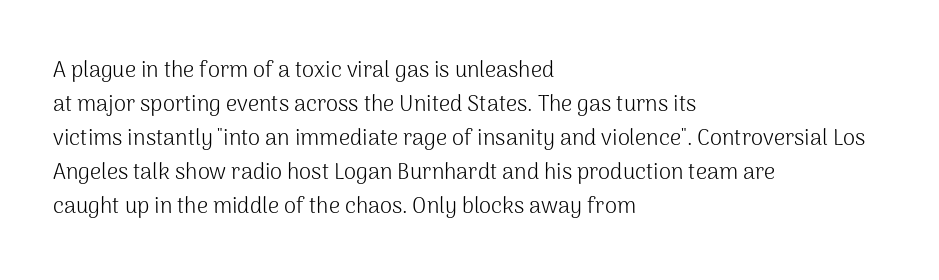
{"italic": "no", "bold": "no", "underline": "no", "align": "left", "line_spacing": "normal", "line_spacing_ratio": 1.55, "letter_spacing": "normal", "letter_spacing_em": 0.0, "glyph_px": 22}
